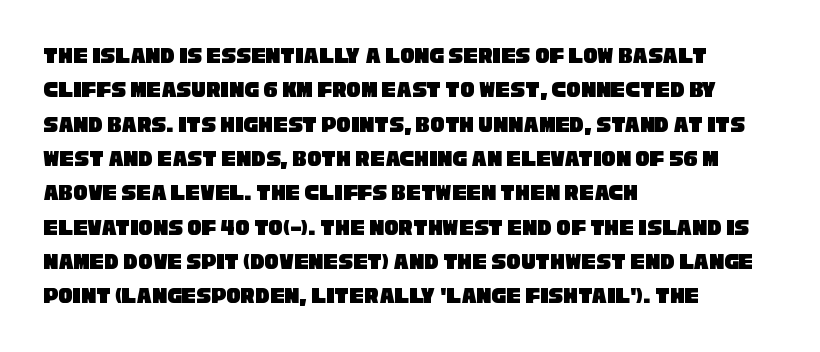
The image shows 24 px text type; set left-aligned, normal line spacing (1.43x), normal letter spacing, not underlined.
